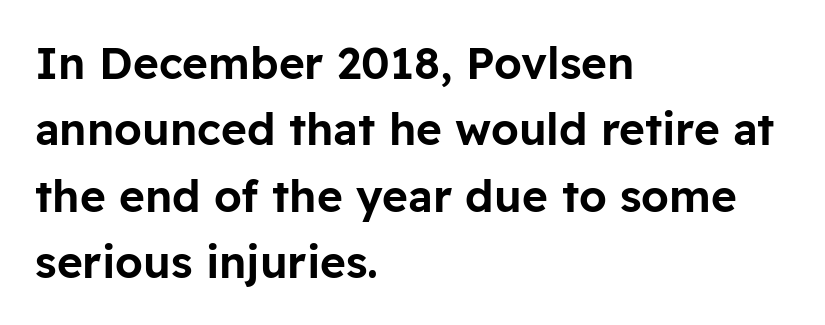
Q: Is the text italic (slanted)? A: No, it is upright.
Q: Is the typeface a serif or a sans-serif typeface? A: Sans-serif.
Q: Is the text underlined? A: No.
Q: How is the paragraph aligned? A: Left-aligned.
Q: Is the spacing between letters normal or unusually wide? A: Normal.
Q: Is the spacing between lines tight, normal or loose? A: Normal.
Q: Width (condensed, normal, or wide)? A: Normal.
Q: Stroke contrast? A: Low.
Q: x-height? A: Medium.
Q: Monospaced? A: No.
